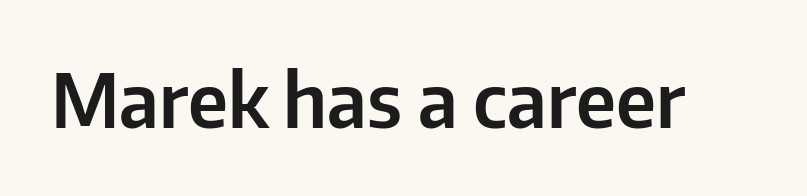
The image shows 74 px sans-serif type, upright; set normal letter spacing, not underlined; low stroke contrast and a medium x-height.
